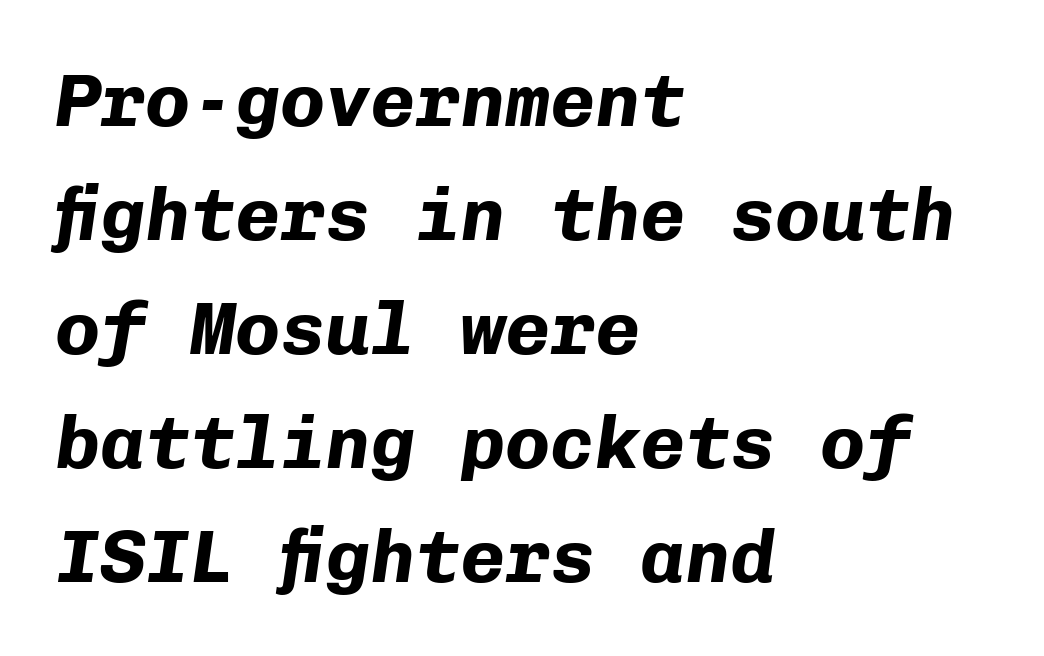
The image shows 75 px bold type, italic (leaning right), monospaced; set left-aligned, normal line spacing (1.52x), normal letter spacing, not underlined; low stroke contrast and a medium x-height.
